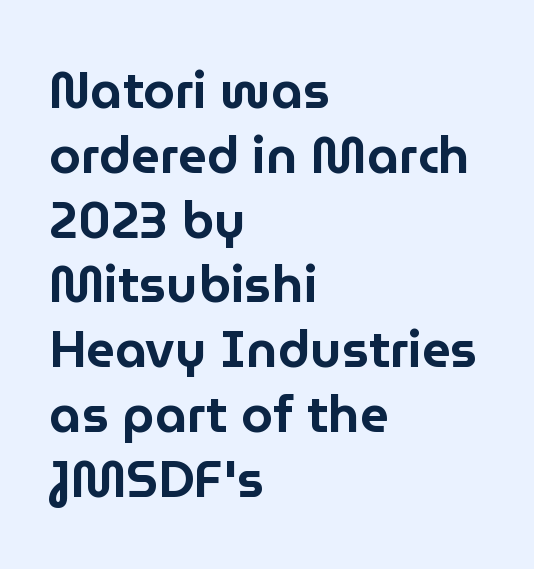
Q: Is the text italic (slanted)? A: No, it is upright.
Q: Is the typeface a serif or a sans-serif typeface? A: Sans-serif.
Q: Is the text underlined? A: No.
Q: How is the paragraph aligned? A: Left-aligned.
Q: Is the spacing between letters normal or unusually wide? A: Normal.
Q: Is the spacing between lines tight, normal or loose? A: Normal.
Q: Width (condensed, normal, or wide)? A: Normal.
Q: Stroke contrast? A: Low.
Q: x-height? A: Medium.
Q: Monospaced? A: No.
